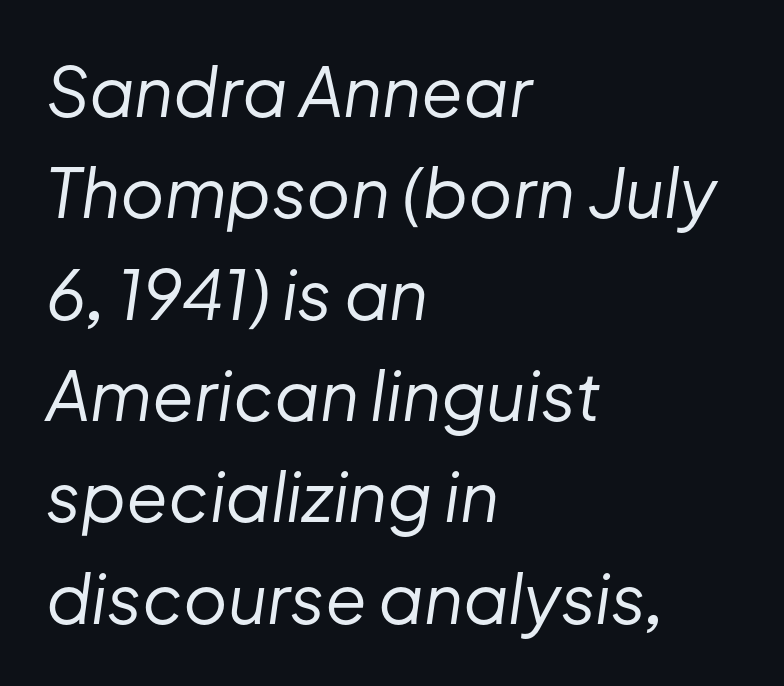
{"italic": "yes", "lean": "right", "slant_degrees": 8, "bold": "no", "weight": "regular", "width": "normal", "stroke_contrast": "low", "x_height": "medium", "monospaced": "no", "underline": "no", "align": "left", "line_spacing": "normal", "line_spacing_ratio": 1.49, "letter_spacing": "normal", "letter_spacing_em": 0.0, "glyph_px": 68}
